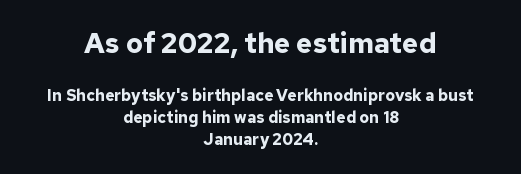
If you measured baseline to baseline, you'd find a middling distance. Emphasis by weight is at full strength: bold. Nothing unusual about the tracking: characters are spaced as the font intends. Do the characters align in a grid? No, the font is proportional. Check under the words: just untouched page. Short and long lines alike share a common midpoint.
